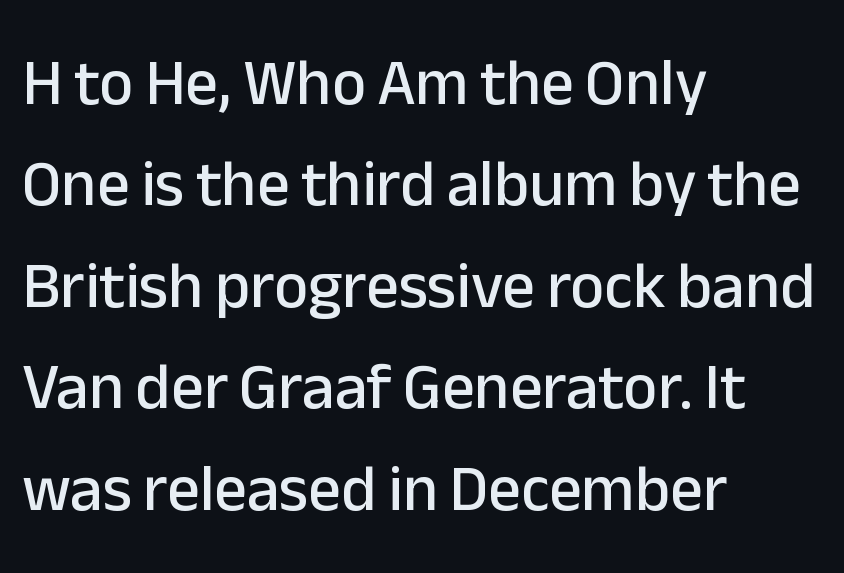
Upright lettering throughout. Quick note: interline space is typical. This rendering leaves character spacing at its baseline value. The passage shown is typeset with a sans-serif family. Underlining? Definitely not there.
